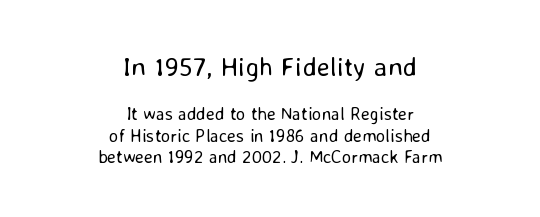
{"italic": "no", "bold": "no", "underline": "no", "align": "center", "line_spacing_ratio": 1.18, "letter_spacing": "normal", "letter_spacing_em": 0.0, "larger_block": "first", "size_ratio": 1.5, "glyph_px": 27}
